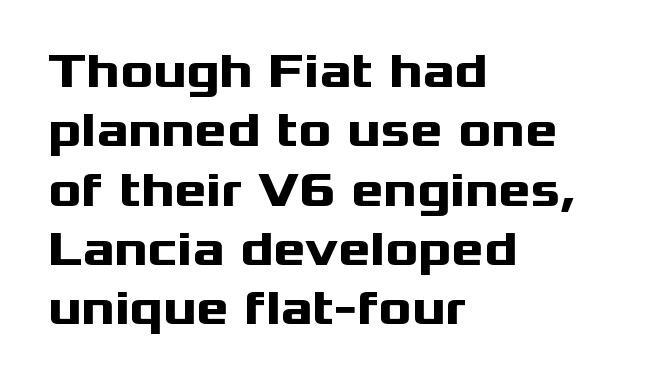
Q: Is the text bold? A: Yes.
Q: Is the text italic (slanted)? A: No, it is upright.
Q: Is the typeface a serif or a sans-serif typeface? A: Sans-serif.
Q: Is the text underlined? A: No.
Q: How is the paragraph aligned? A: Left-aligned.
Q: Is the spacing between letters normal or unusually wide? A: Normal.
Q: Width (condensed, normal, or wide)? A: Wide.
Q: Stroke contrast? A: Medium.
Q: x-height? A: Medium.
Q: Monospaced? A: No.
